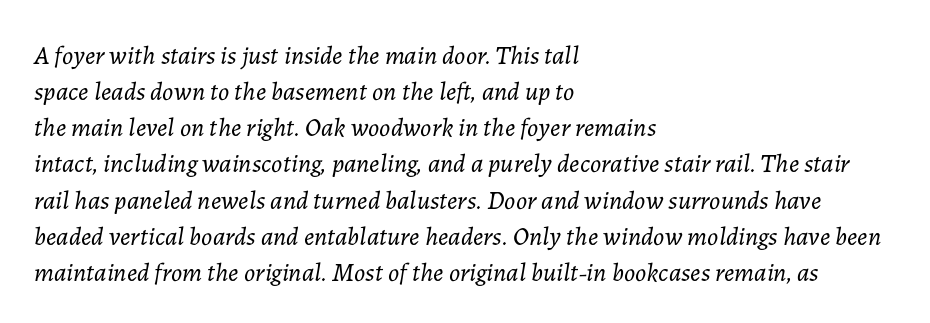
Q: Is the text bold? A: No.
Q: Is the text italic (slanted)? A: Yes, it leans right by about 7 degrees.
Q: Is the text underlined? A: No.
Q: How is the paragraph aligned? A: Left-aligned.
Q: Is the spacing between letters normal or unusually wide? A: Normal.
Q: Is the spacing between lines tight, normal or loose? A: Normal.
